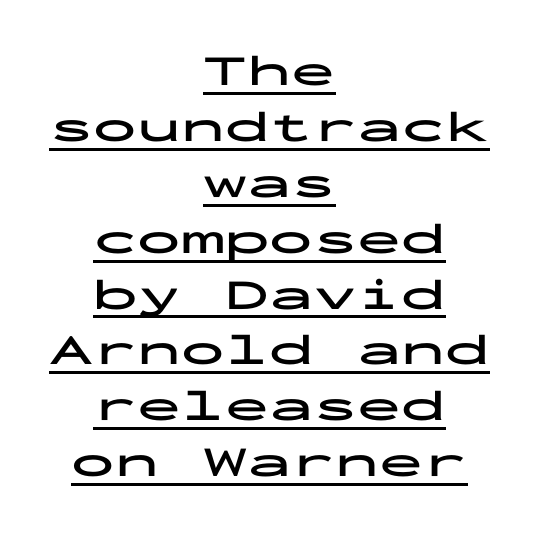
Q: Is the text bold? A: Yes.
Q: Is the text italic (slanted)? A: No, it is upright.
Q: Is the typeface a serif or a sans-serif typeface? A: Sans-serif.
Q: Is the text underlined? A: Yes.
Q: How is the paragraph aligned? A: Centered.
Q: Is the spacing between letters normal or unusually wide? A: Normal.
Q: Is the spacing between lines tight, normal or loose? A: Normal.
Q: Width (condensed, normal, or wide)? A: Wide.
Q: Stroke contrast? A: Low.
Q: x-height? A: Medium.
Q: Monospaced? A: Yes.
